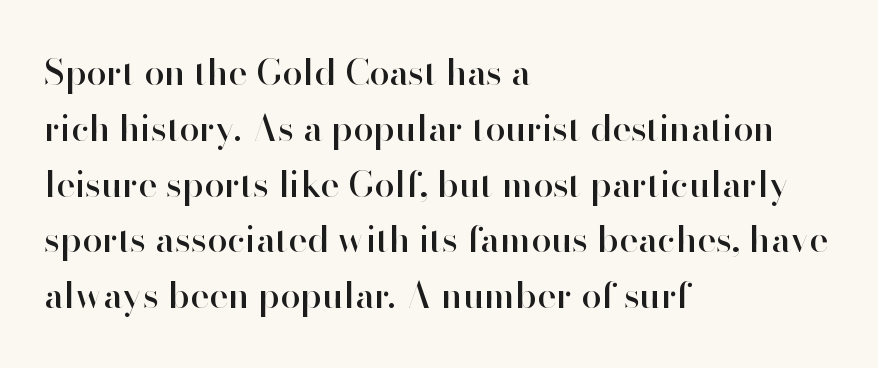
The strip under each line holds only bare page. Reading down the column, the eye jumps a familiar distance to each next line. What kind of face is this? One without serifs — a sans. The face used here is proportionally spaced, like ordinary book or web type.
